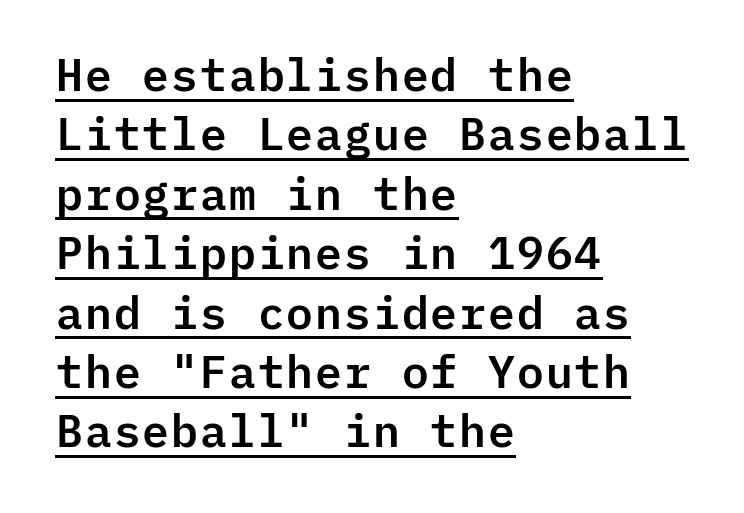
The image shows 45 px sans-serif type, upright, monospaced; set left-aligned, normal line spacing (1.32x), normal letter spacing, underlined; low stroke contrast and a medium x-height.
